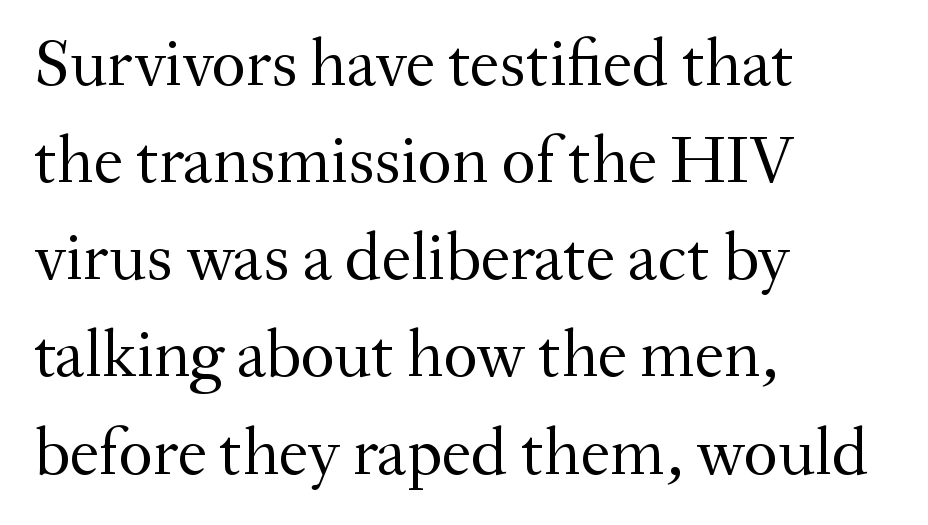
The image shows 67 px regular-weight serif type, upright; set left-aligned, normal line spacing (1.45x), normal letter spacing, not underlined; medium stroke contrast and a small x-height.
